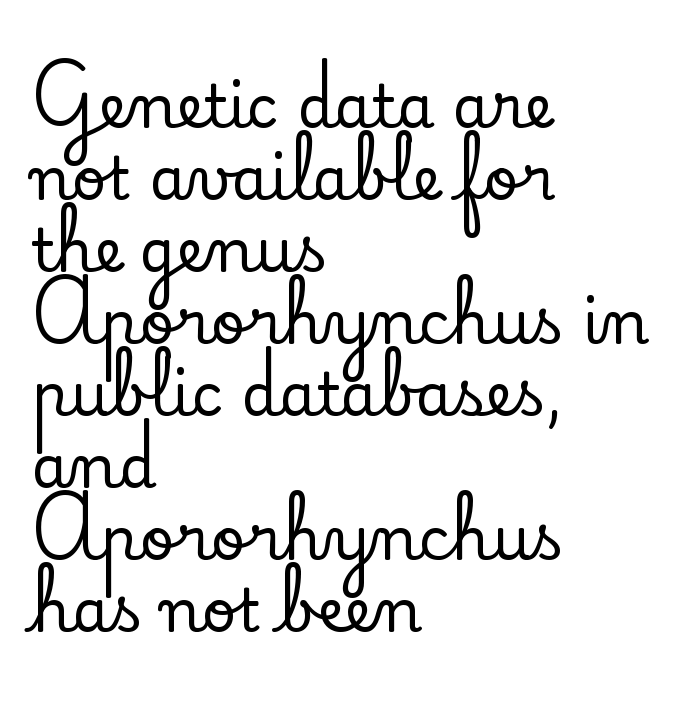
Q: Is the text italic (slanted)? A: No, it is upright.
Q: Is the typeface a serif or a sans-serif typeface? A: Serif.
Q: Is the text underlined? A: No.
Q: How is the paragraph aligned? A: Left-aligned.
Q: Is the spacing between letters normal or unusually wide? A: Normal.
Q: Width (condensed, normal, or wide)? A: Normal.
Q: Stroke contrast? A: Low.
Q: x-height? A: Small.
Q: Monospaced? A: No.
